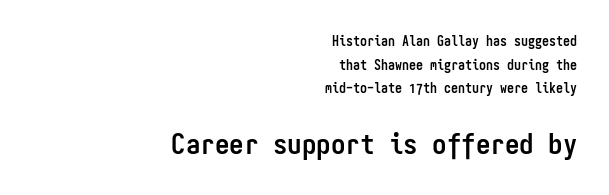
Q: Is the text bold? A: Yes.
Q: Is the text italic (slanted)? A: No, it is upright.
Q: Is the typeface a serif or a sans-serif typeface? A: Sans-serif.
Q: Is the text underlined? A: No.
Q: How is the paragraph aligned? A: Right-aligned.
Q: Is the spacing between letters normal or unusually wide? A: Normal.
Q: Is the spacing between lines tight, normal or loose? A: Normal.
Q: Which block of text is set in a larger size, the first (top) or the second (bottom)? A: The second (bottom) one.
Q: Width (condensed, normal, or wide)? A: Condensed.
Q: Stroke contrast? A: Low.
Q: x-height? A: Medium.
Q: Monospaced? A: Yes.
